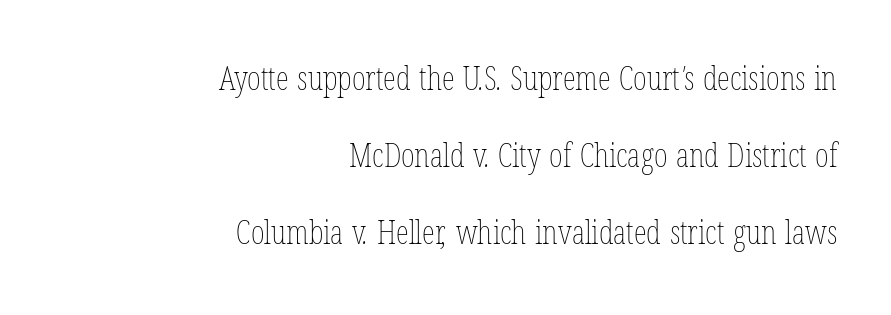
The image shows 33 px thin, condensed type; set right-aligned, loose line spacing (2.33x), normal letter spacing, not underlined; low stroke contrast and a medium x-height.
